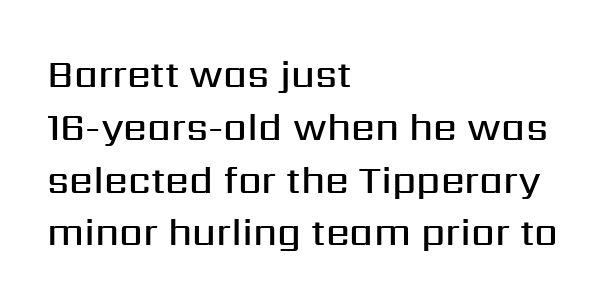
This sample has the flowing, uneven cadence of proportional lettering. Successive baselines arrive at the customary interval. You can tell it's not italic because the verticals are truly vertical. Nothing sits at the stroke ends, so this counts as sans-serif. In terms of weight, the rendering is demibold, just under bold.
